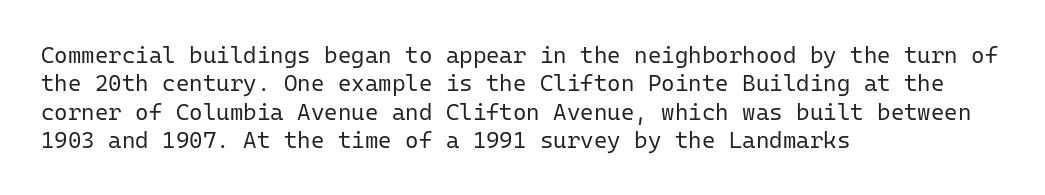
Nobody touched the tracking dial on this one. Visually the block forms a straight wall on the left and a jagged coastline on the right. Posture: upright roman. Beneath every word, the page is bare.
